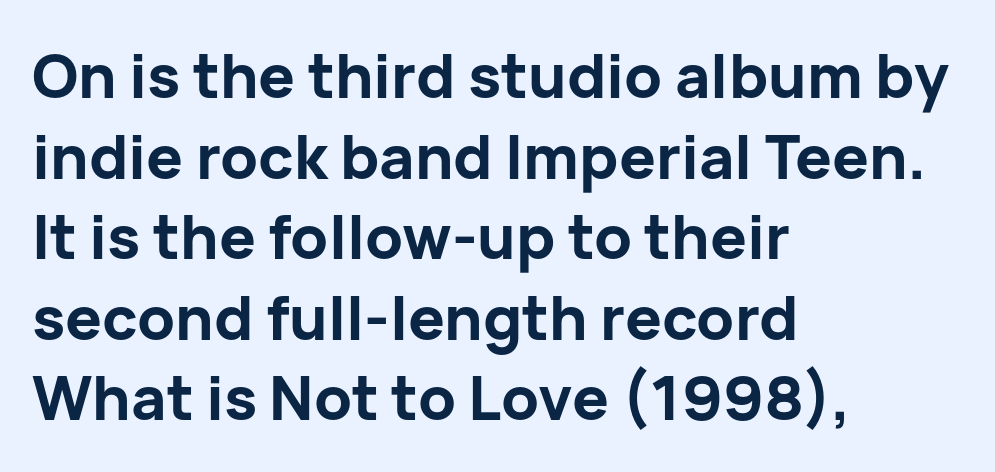
Quick note: underline off. On the weight axis this lands at bold, roughly 700. Students, note that the glyphs here touch the page at normal intervals. Casual observation: everything's shoved over to the left. Baseline-to-baseline distance is the conventional proportion of letter height. You can tell from the bare stems that sans-serif type was used.
